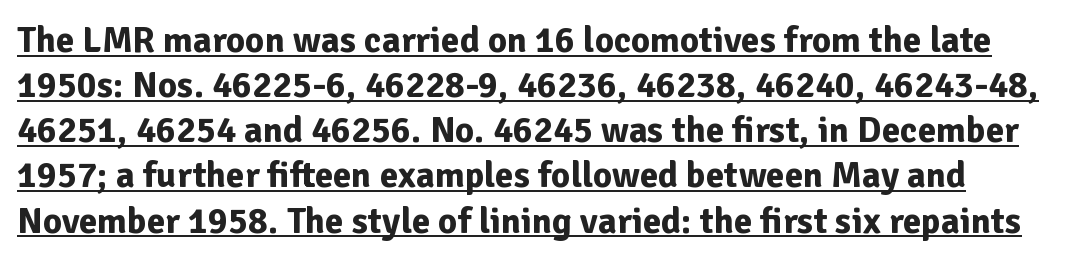
Honestly, the letter spacing is just normal — you wouldn't notice it. Serifs: no, the terminals of the letterforms are clean. These characters rest on top of a visible drawn line. Every character sits straight up, as roman type does.
